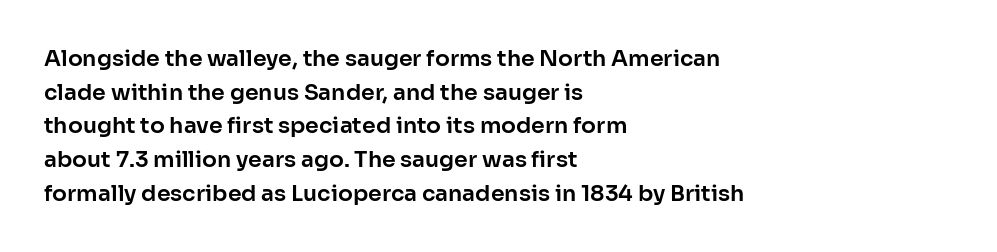
Q: Is the text italic (slanted)? A: No, it is upright.
Q: Is the text underlined? A: No.
Q: How is the paragraph aligned? A: Left-aligned.
Q: Is the spacing between letters normal or unusually wide? A: Normal.
Q: Is the spacing between lines tight, normal or loose? A: Normal.
